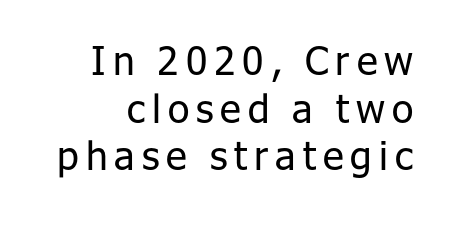
The image shows 39 px regular-weight sans-serif type, upright; set line spacing 1.22x, not underlined; low stroke contrast and a medium x-height.
